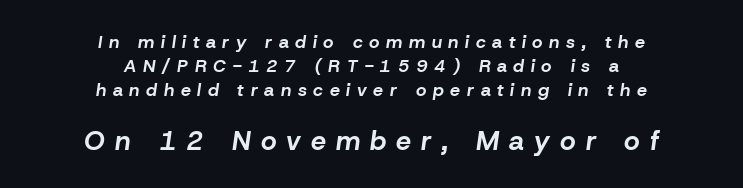
Q: Is the text bold? A: Yes.
Q: Is the text italic (slanted)? A: Yes, it leans right by about 8 degrees.
Q: Is the text underlined? A: No.
Q: How is the paragraph aligned? A: Centered.
Q: Is the spacing between letters normal or unusually wide? A: Unusually wide.
Q: Is the spacing between lines tight, normal or loose? A: Normal.
Q: Which block of text is set in a larger size, the first (top) or the second (bottom)? A: The second (bottom) one.
